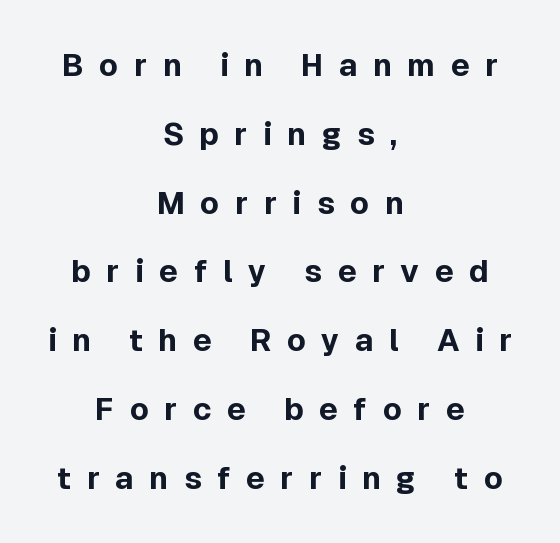
Q: Is the text bold? A: Yes.
Q: Is the text italic (slanted)? A: No, it is upright.
Q: Is the typeface a serif or a sans-serif typeface? A: Sans-serif.
Q: Is the text underlined? A: No.
Q: How is the paragraph aligned? A: Centered.
Q: Is the spacing between letters normal or unusually wide? A: Unusually wide.
Q: Is the spacing between lines tight, normal or loose? A: Loose.
Q: Width (condensed, normal, or wide)? A: Normal.
Q: x-height? A: Medium.
Q: Monospaced? A: No.
